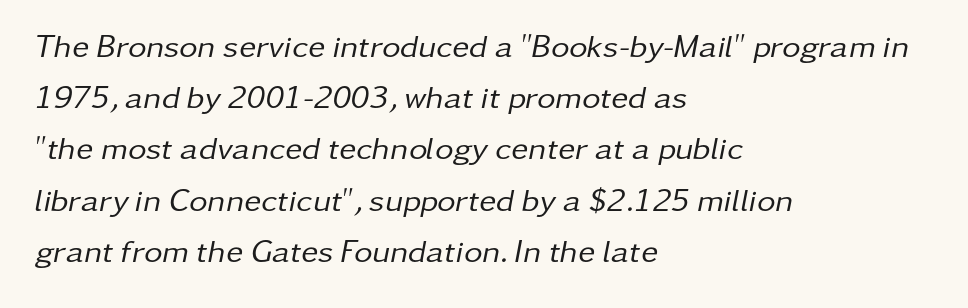
The image shows 32 px regular-weight type, italic (leaning right); set left-aligned, normal line spacing (1.6x), normal letter spacing, not underlined; low stroke contrast and a medium x-height.
